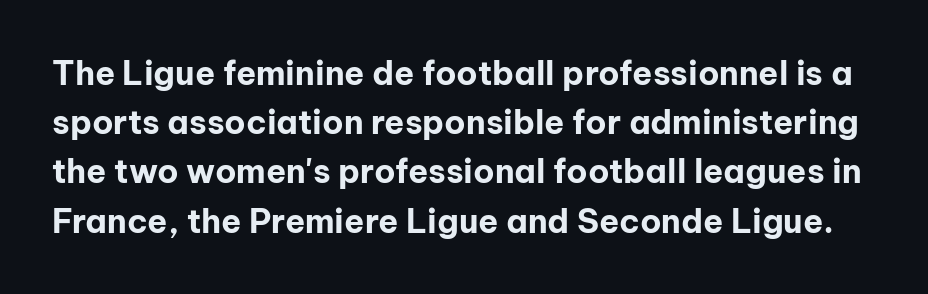
{"serif": "no", "italic": "no", "bold": "yes", "weight": "bold", "width": "normal", "stroke_contrast": "low", "x_height": "medium", "monospaced": "no", "underline": "no", "line_spacing": "normal", "line_spacing_ratio": 1.49, "letter_spacing": "normal", "letter_spacing_em": 0.0, "glyph_px": 33}
